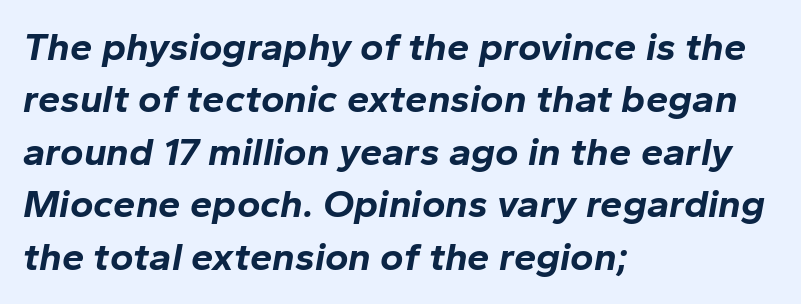
{"italic": "yes", "lean": "right", "slant_degrees": 10, "bold": "yes", "weight": "bold", "width": "normal", "stroke_contrast": "low", "x_height": "medium", "monospaced": "no", "underline": "no", "align": "left", "line_spacing": "normal", "line_spacing_ratio": 1.31, "letter_spacing": "normal", "letter_spacing_em": 0.0, "glyph_px": 40}
